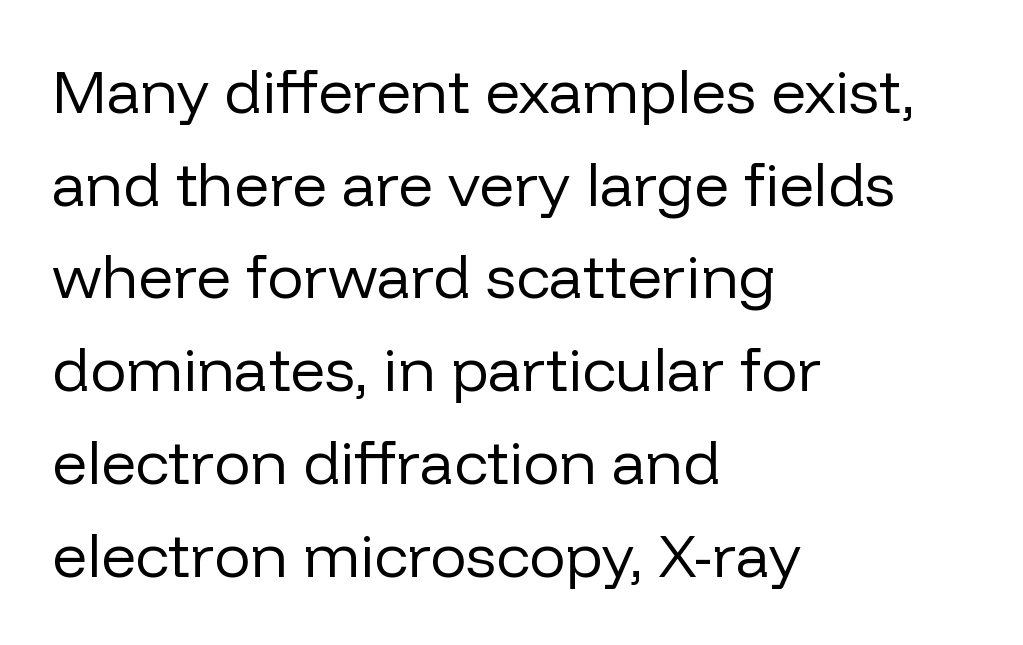
Type style note: lacks serifs. Do the characters align in a grid? No, the font is proportional. Weight: in the light-to-regular range. What stands out about the letter spacing? Nothing — it is the standard amount.
